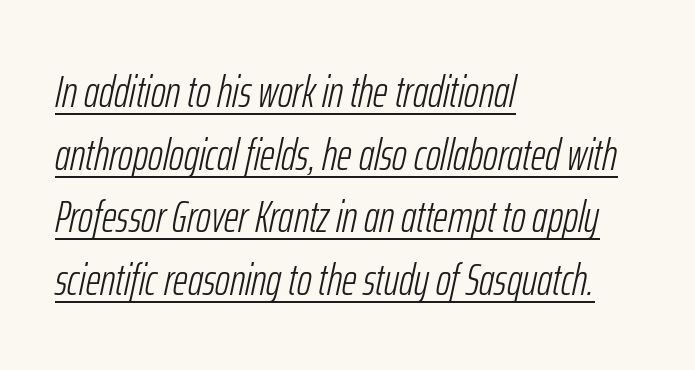
The image shows 45 px light, condensed type, italic (leaning right); set left-aligned, normal line spacing (1.39x), normal letter spacing, underlined; low stroke contrast and a medium x-height.
